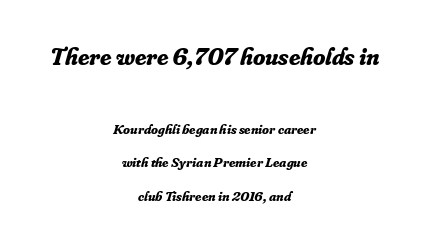
Words float on clear page, feet unadorned. The block sitting higher on the canvas is the one with enlarged characters. The font's italic variant was chosen for this text. Students, observe: this is what heavily led, spacious text looks like. Notice how the passage keeps no hard edge, just a central spine.
